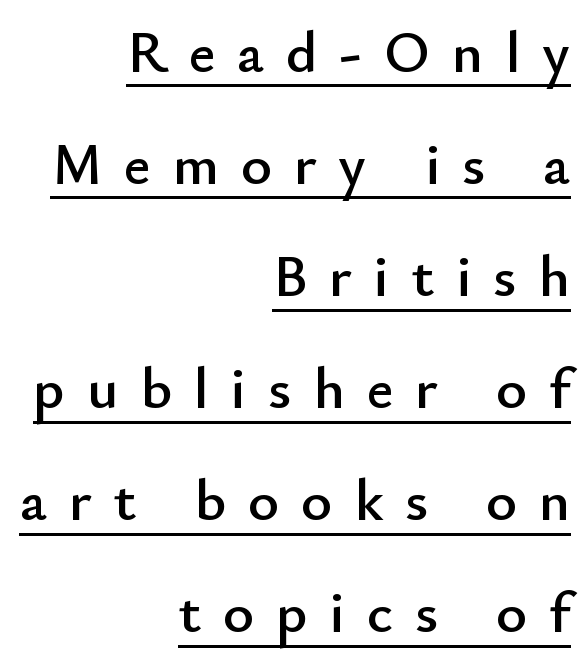
Q: Is the text italic (slanted)? A: No, it is upright.
Q: Is the typeface a serif or a sans-serif typeface? A: Sans-serif.
Q: Is the text underlined? A: Yes.
Q: How is the paragraph aligned? A: Right-aligned.
Q: Is the spacing between letters normal or unusually wide? A: Unusually wide.
Q: Is the spacing between lines tight, normal or loose? A: Loose.
Q: Width (condensed, normal, or wide)? A: Normal.
Q: Stroke contrast? A: Low.
Q: x-height? A: Small.
Q: Monospaced? A: No.
